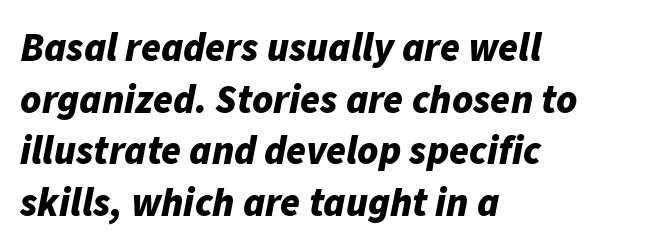
{"italic": "yes", "lean": "right", "slant_degrees": 11, "bold": "yes", "weight": "bold", "width": "normal", "stroke_contrast": "low", "x_height": "medium", "monospaced": "no", "underline": "no", "align": "left", "line_spacing": "normal", "line_spacing_ratio": 1.29, "letter_spacing": "normal", "letter_spacing_em": 0.0, "glyph_px": 40}
